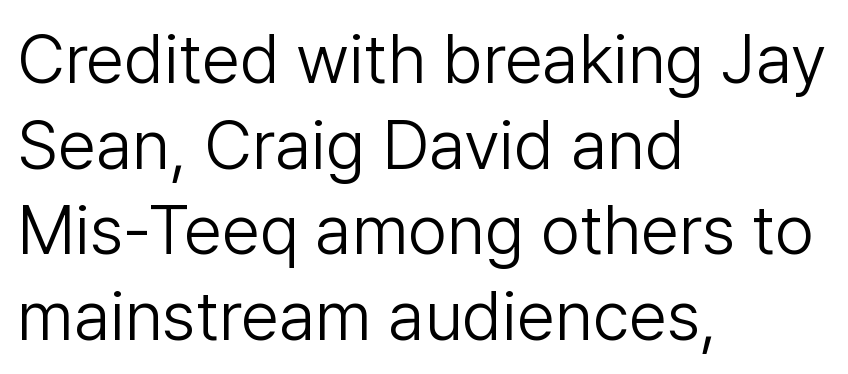
{"serif": "no", "italic": "no", "bold": "no", "weight": "light", "width": "normal", "stroke_contrast": "low", "x_height": "medium", "monospaced": "no", "underline": "no", "align": "left", "line_spacing_ratio": 1.24, "letter_spacing": "normal", "letter_spacing_em": 0.0, "glyph_px": 69}
